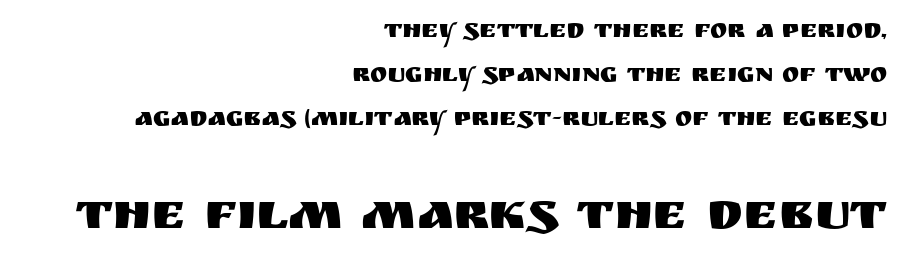
{"serif": "no", "italic": "no", "width": "normal", "stroke_contrast": "medium", "x_height": "large", "monospaced": "no", "underline": "no", "align": "right", "line_spacing": "normal", "line_spacing_ratio": 1.69, "letter_spacing": "normal", "letter_spacing_em": 0.0, "larger_block": "second", "size_ratio": 2.0, "glyph_px": 52}
